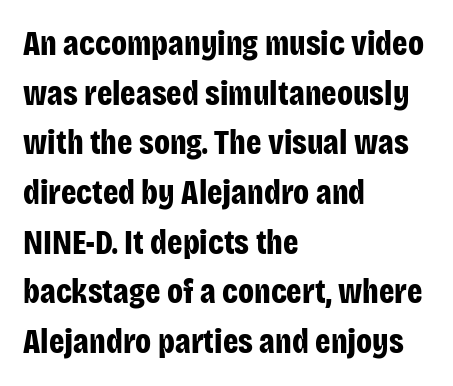
The image shows 34 px bold, condensed sans-serif type, upright; set left-aligned, normal line spacing (1.46x), normal letter spacing, not underlined; low stroke contrast and a large x-height.
